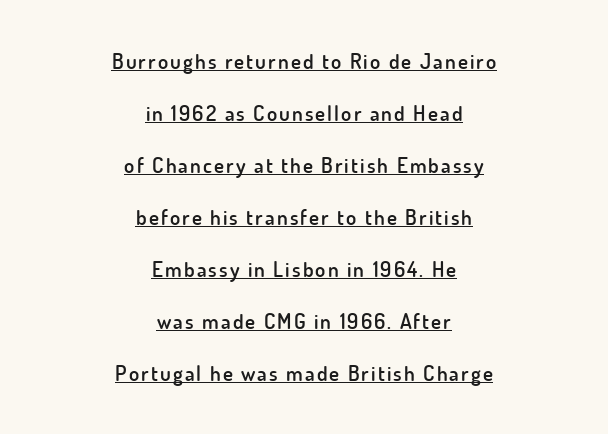
The image shows 21 px text type, upright; set centered, loose line spacing (2.48x), underlined.
